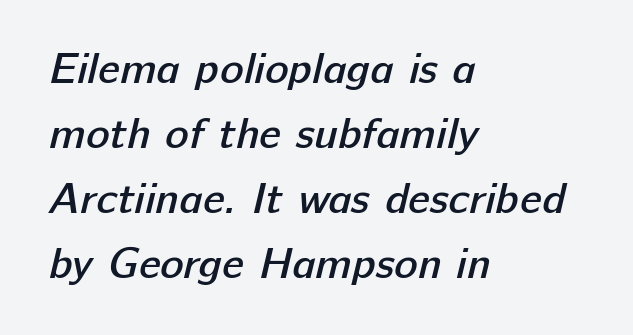
{"serif": "no", "bold": "semi", "weight": "semibold", "width": "normal", "stroke_contrast": "low", "x_height": "medium", "monospaced": "no", "underline": "no", "align": "left", "line_spacing": "normal", "line_spacing_ratio": 1.48, "letter_spacing": "normal", "letter_spacing_em": 0.0, "glyph_px": 44}
